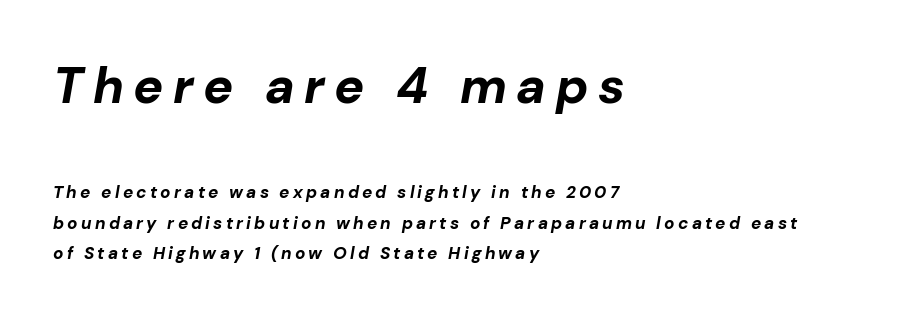
{"italic": "yes", "lean": "right", "slant_degrees": 10, "bold": "yes", "weight": "bold", "width": "normal", "stroke_contrast": "low", "x_height": "medium", "monospaced": "no", "underline": "no", "align": "left", "line_spacing_ratio": 1.77, "larger_block": "first", "size_ratio": 2.94, "glyph_px": 50}
